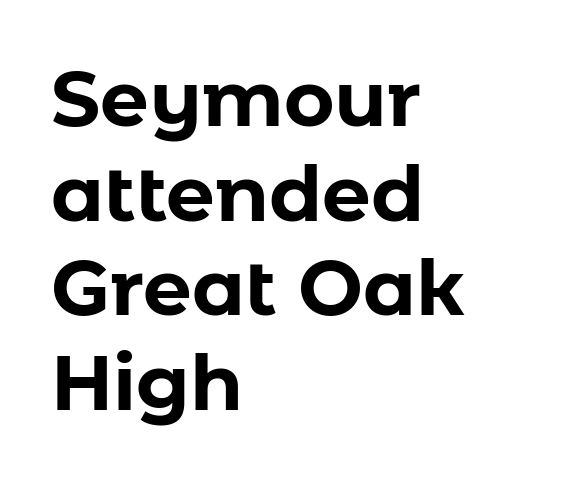
The glyphs in this specimen are sans serif. You could not count columns in this text — the font is proportionally spaced. The letters stand upright; this is a roman face. Compared with an ordinary text face, these strokes are far heavier — a full bold. Look at the tracking — it's just the regular setting, nothing added.
